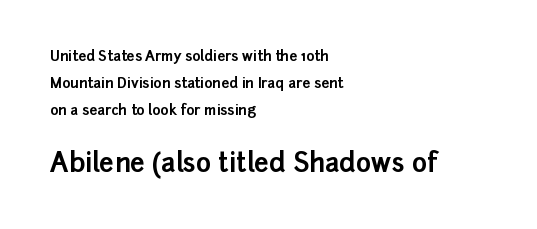
The image shows 26 px bold type, upright; set left-aligned, loose line spacing (1.93x), normal letter spacing, not underlined; the second (bottom) block is 1.86x larger.
